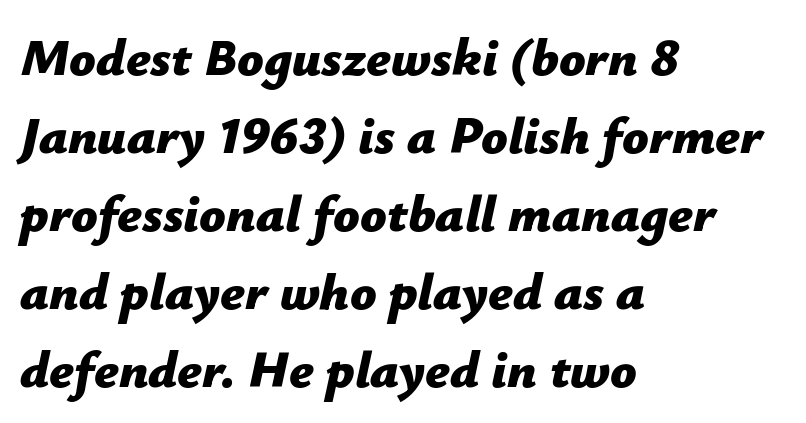
Would a proofreader flag this as italicized? Yes. The rendering uses natural spacing where letterforms have individual widths. Plain, unruled lines of type. In terms of letterspacing, this is plain default setting. In CSS terms this would be text-align: left. What's the leading like? Ordinary, nothing unusual.
